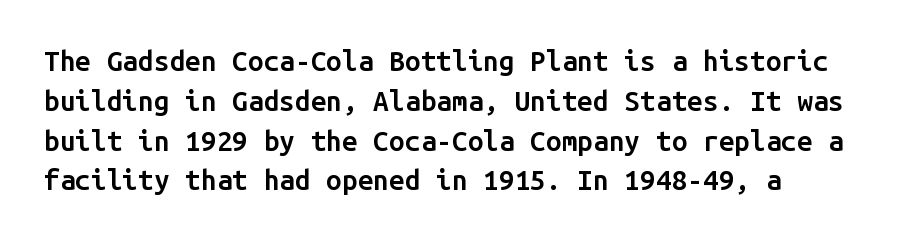
{"serif": "no", "italic": "no", "bold": "semi", "weight": "semibold", "width": "normal", "stroke_contrast": "low", "x_height": "medium", "monospaced": "yes", "underline": "no", "align": "left", "line_spacing": "normal", "line_spacing_ratio": 1.42, "letter_spacing": "normal", "letter_spacing_em": 0.0, "glyph_px": 28}
